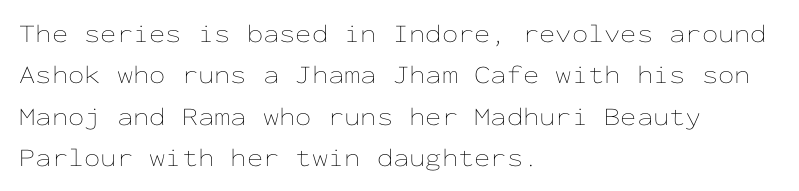
The image shows 26 px text type, upright; set left-aligned, normal line spacing (1.59x), normal letter spacing, not underlined.
